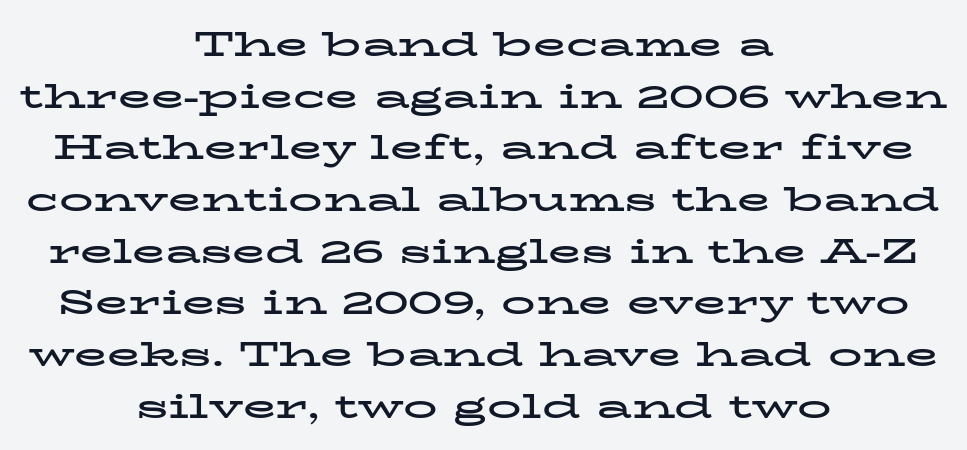
Horizontally, the lines are justified to the midpoint only. The designer went with a serif here, giving each stem small feet. The typography opts for an upright posture over an oblique one. The type is set solid horizontally, with unmodified tracking. Students, observe: this is what conventionally led text looks like.
